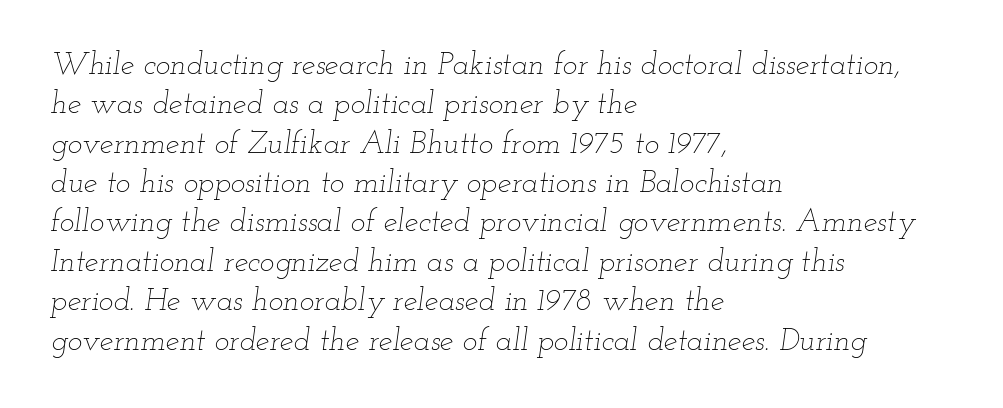
Q: Is the text bold? A: No.
Q: Is the text italic (slanted)? A: Yes, it leans right by about 12 degrees.
Q: Is the text underlined? A: No.
Q: How is the paragraph aligned? A: Left-aligned.
Q: Is the spacing between letters normal or unusually wide? A: Normal.
Q: Is the spacing between lines tight, normal or loose? A: Normal.
Q: Width (condensed, normal, or wide)? A: Wide.
Q: Stroke contrast? A: Low.
Q: x-height? A: Small.
Q: Monospaced? A: No.
